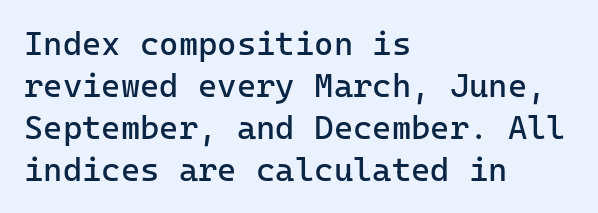
The image shows 33 px regular-weight sans-serif type, upright, monospaced; set left-aligned, normal line spacing (1.27x), normal letter spacing, not underlined; low stroke contrast and a medium x-height.
